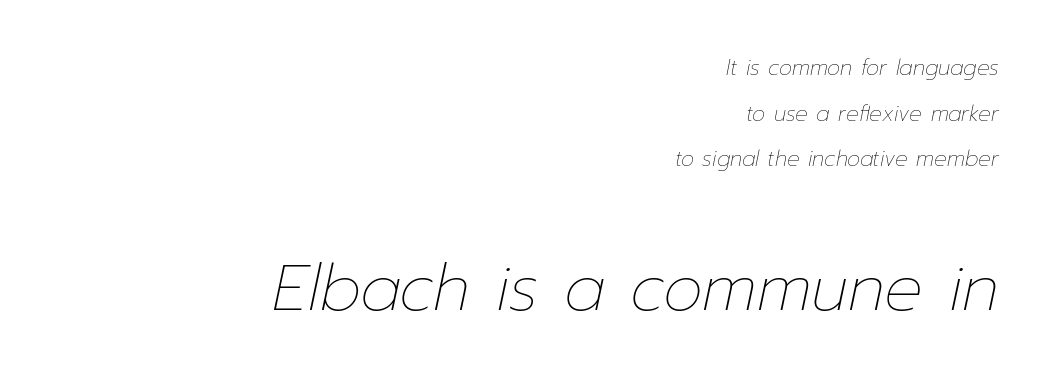
{"italic": "yes", "lean": "right", "slant_degrees": 12, "bold": "no", "weight": "thin", "width": "normal", "stroke_contrast": "low", "x_height": "medium", "monospaced": "no", "underline": "no", "align": "right", "line_spacing": "loose", "line_spacing_ratio": 2.17, "letter_spacing": "normal", "letter_spacing_em": 0.0, "larger_block": "second", "size_ratio": 3.05, "glyph_px": 64}
